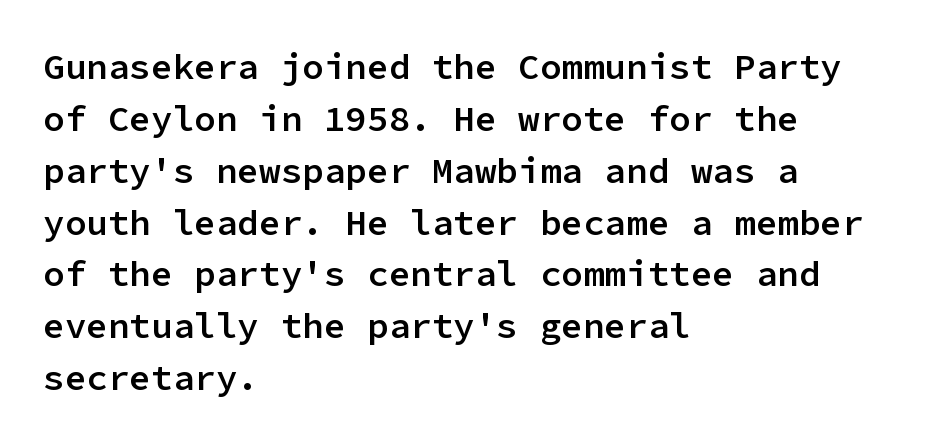
Q: Is the text bold? A: Semi-bold.
Q: Is the text italic (slanted)? A: No, it is upright.
Q: Is the typeface a serif or a sans-serif typeface? A: Sans-serif.
Q: Is the text underlined? A: No.
Q: How is the paragraph aligned? A: Left-aligned.
Q: Is the spacing between letters normal or unusually wide? A: Normal.
Q: Is the spacing between lines tight, normal or loose? A: Normal.
Q: Width (condensed, normal, or wide)? A: Normal.
Q: Stroke contrast? A: Low.
Q: x-height? A: Medium.
Q: Monospaced? A: Yes.
